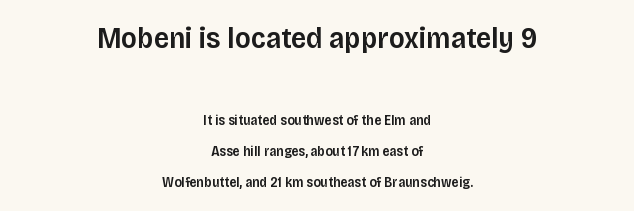
{"serif": "no", "italic": "no", "bold": "semi", "weight": "semibold", "width": "normal", "stroke_contrast": "low", "x_height": "large", "monospaced": "no", "underline": "no", "align": "center", "line_spacing": "loose", "line_spacing_ratio": 2.22, "letter_spacing": "normal", "letter_spacing_em": 0.0, "larger_block": "first", "size_ratio": 2.14, "glyph_px": 30}
